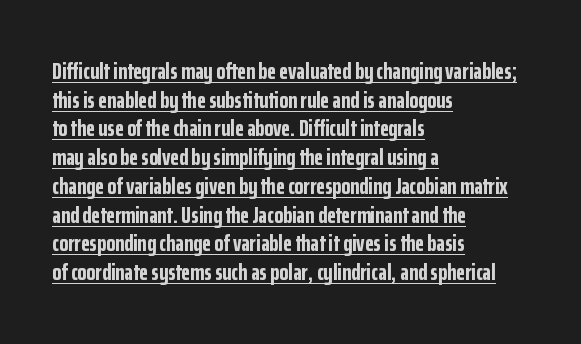
A student would call this left alignment; a typographer would say flush left, rag right. Strokes here are thick enough to call this a true bold. A normal amount of white space separates one row of letters from the next. The passage shown has conventional tracking throughout. In terms of posture, this sample is upright.
